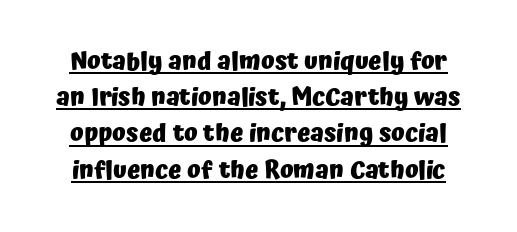
{"italic": "no", "bold": "yes", "underline": "yes", "line_spacing": "normal", "line_spacing_ratio": 1.45, "letter_spacing": "normal", "letter_spacing_em": 0.0, "glyph_px": 25}
